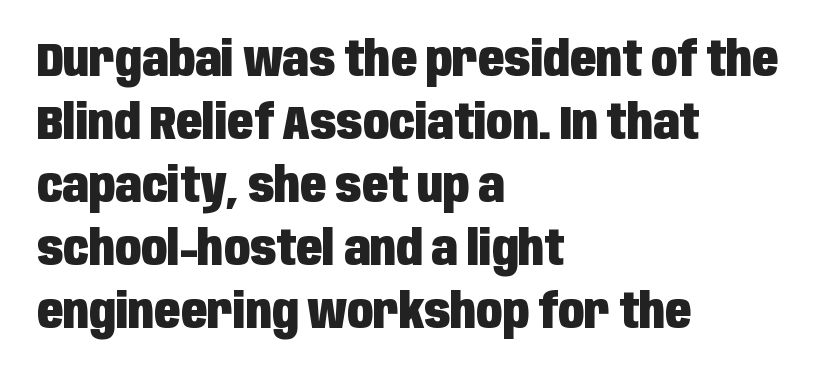
Q: Is the text bold? A: Yes.
Q: Is the text italic (slanted)? A: No, it is upright.
Q: Is the typeface a serif or a sans-serif typeface? A: Sans-serif.
Q: Is the text underlined? A: No.
Q: How is the paragraph aligned? A: Left-aligned.
Q: Is the spacing between letters normal or unusually wide? A: Normal.
Q: Is the spacing between lines tight, normal or loose? A: Normal.
Q: Width (condensed, normal, or wide)? A: Condensed.
Q: Stroke contrast? A: Low.
Q: x-height? A: Large.
Q: Monospaced? A: No.
